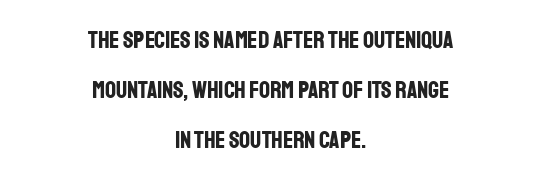
The image shows 24 px bold type, upright; set centered, loose line spacing (2.09x), normal letter spacing, not underlined.
